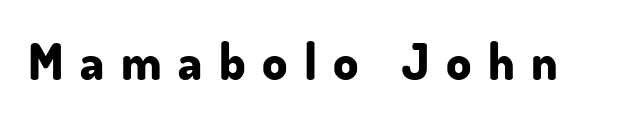
Each letter keeps its own natural width here, so spacing adapts to shape. Does the type have serifs? No, each stem ends abruptly. The space beneath each line is pristine and unruled. Tracking value appears strongly positive — letters spread wide.
